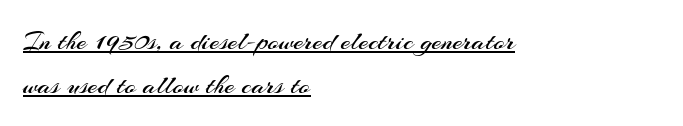
The image shows 28 px regular-weight sans-serif type; set left-aligned, normal line spacing (1.56x), normal letter spacing, underlined; medium stroke contrast and a small x-height.
